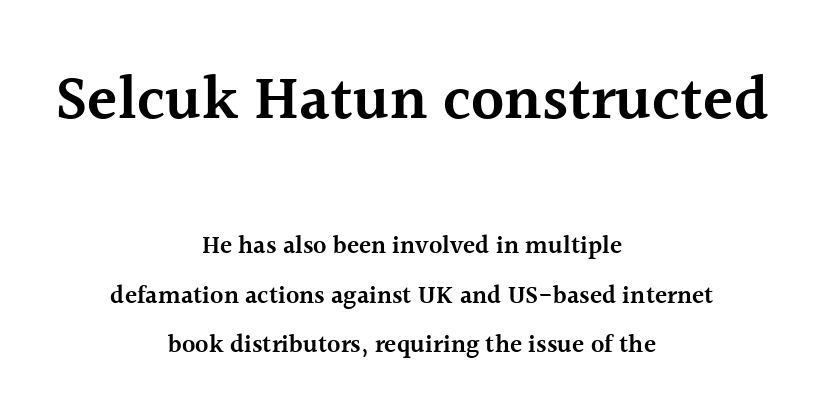
The rag falls on both sides of this text block equally. Honestly, there is no underline to notice here at all. This is the in-between weight designers call semibold or demi. What stands out about the letter spacing? Nothing — it is the standard amount. Varying glyph widths throughout — classic text-font behaviour.
